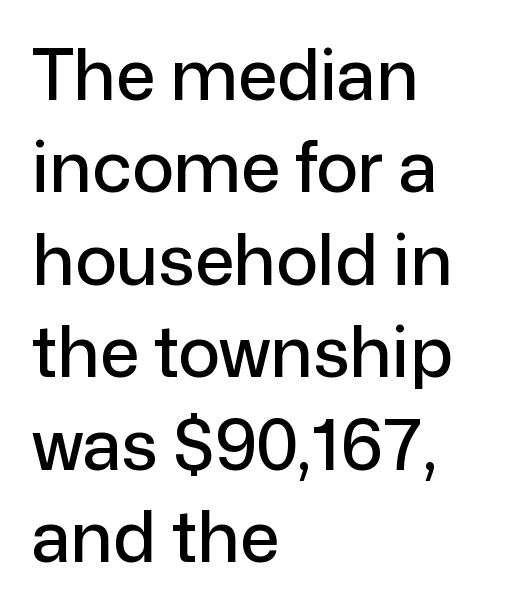
The image shows 70 px sans-serif type, upright; set left-aligned, normal line spacing (1.32x), normal letter spacing, not underlined; low stroke contrast and a medium x-height.
